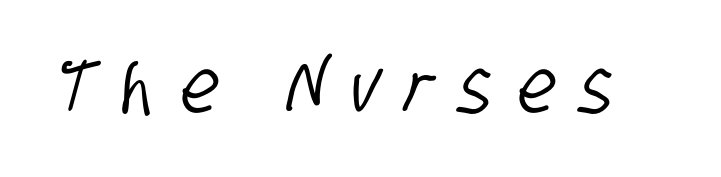
Descenders are the only things crossing below the line. Each word looks stretched out because of the extra space between its letters. The type family on display is of the sans-serif kind. Do the characters align in a grid? No, the font is proportional.
